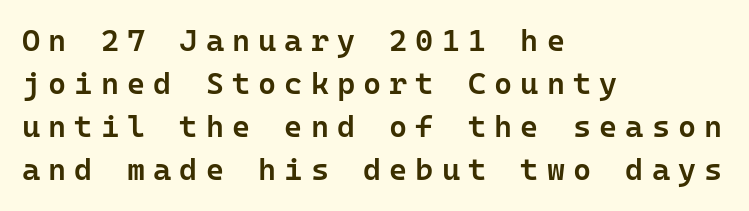
Rendered with straight, roman letterforms. Look at the tracking — it's clearly loosened, letters drifting apart. A typesetter would call this monospace, since all characters share one set width. The rag falls on the right side of this text block. These lines are composed in type without serifs. Stroke thickness is moderately raised; the sample reads as semibold.
